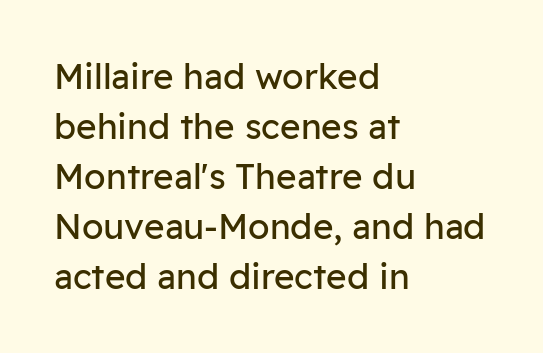
Layout note: lines flush left. It's the straight-up-and-down kind of type. The passage shown is typed in a proportional face where columns would drift. Evenly set lines give the paragraph a standard silhouette.
